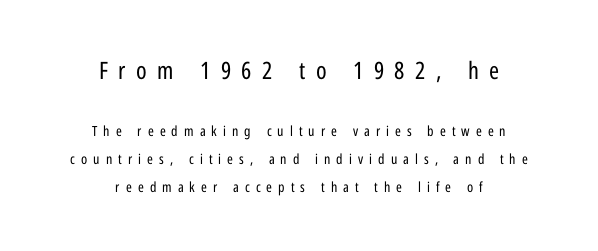
{"italic": "no", "bold": "no", "underline": "no", "align": "center", "line_spacing": "loose", "line_spacing_ratio": 2.02, "letter_spacing": "wide", "letter_spacing_em": 0.43, "larger_block": "first", "size_ratio": 1.71, "glyph_px": 24}
